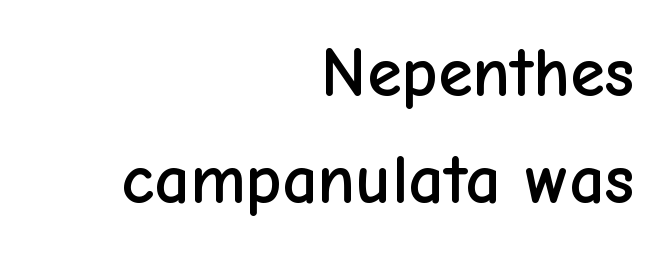
{"serif": "no", "italic": "no", "width": "normal", "stroke_contrast": "low", "x_height": "medium", "monospaced": "no", "underline": "no", "align": "right", "line_spacing": "normal", "line_spacing_ratio": 1.53, "letter_spacing": "normal", "letter_spacing_em": 0.0, "glyph_px": 70}
